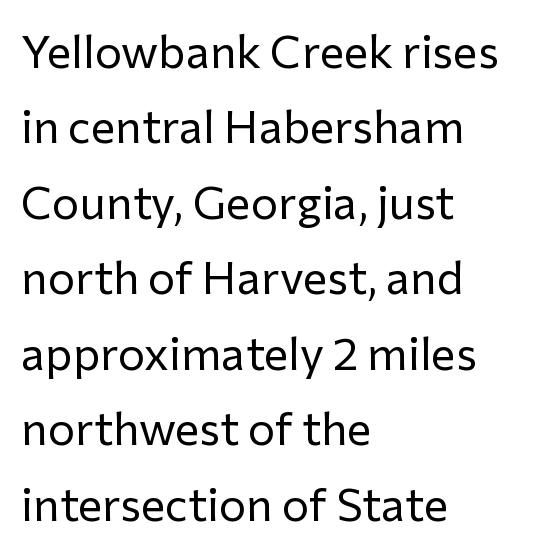
Q: Is the text bold? A: No.
Q: Is the text italic (slanted)? A: No, it is upright.
Q: Is the typeface a serif or a sans-serif typeface? A: Sans-serif.
Q: Is the text underlined? A: No.
Q: How is the paragraph aligned? A: Left-aligned.
Q: Is the spacing between letters normal or unusually wide? A: Normal.
Q: Is the spacing between lines tight, normal or loose? A: Normal.
Q: Width (condensed, normal, or wide)? A: Normal.
Q: Stroke contrast? A: Low.
Q: x-height? A: Medium.
Q: Monospaced? A: No.
